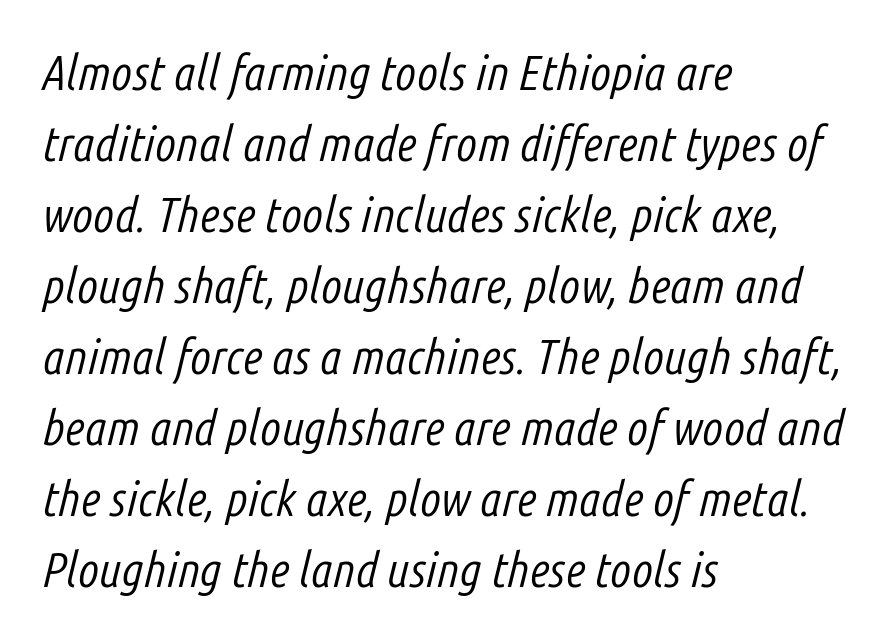
The image shows 49 px light, condensed type, italic (leaning right); set left-aligned, normal line spacing (1.45x), normal letter spacing, not underlined; low stroke contrast and a medium x-height.
